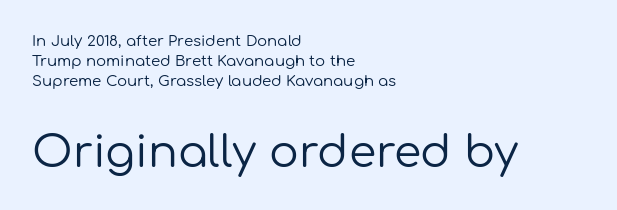
{"serif": "no", "italic": "no", "bold": "no", "weight": "regular", "width": "normal", "stroke_contrast": "low", "x_height": "medium", "monospaced": "no", "underline": "no", "align": "left", "line_spacing": "normal", "line_spacing_ratio": 1.35, "letter_spacing": "normal", "letter_spacing_em": 0.0, "larger_block": "second", "size_ratio": 2.93, "glyph_px": 44}
